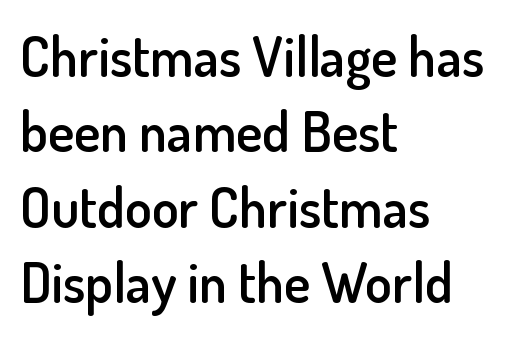
Leading matches the norm, producing a regular column. Does extra space separate the letters? No, they use regular spacing. Posture: straight, roman, zero tilt. The designer went with a sans here, leaving each stem footless. Each row of text sits above clean, open space.
